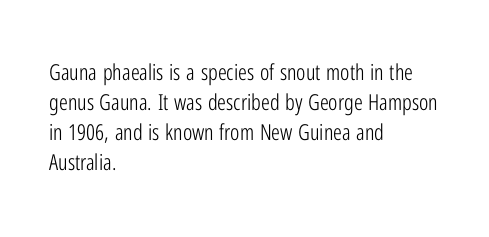
{"italic": "no", "bold": "no", "underline": "no", "align": "left", "line_spacing": "normal", "line_spacing_ratio": 1.37, "letter_spacing": "normal", "letter_spacing_em": 0.0, "glyph_px": 22}
